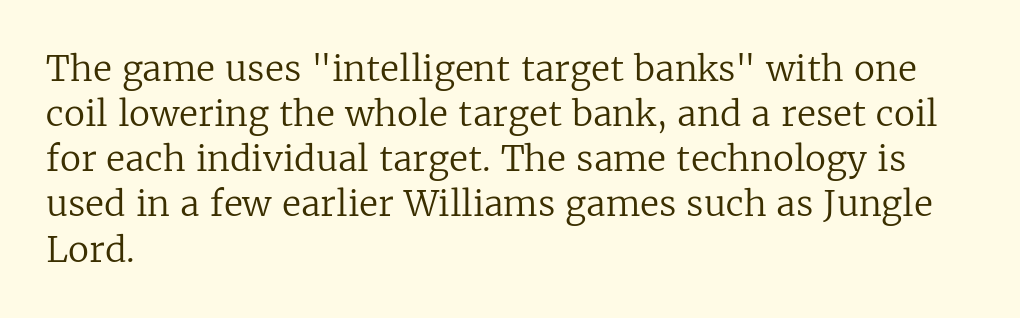
The image shows 35 px regular-weight serif type, upright; set left-aligned, normal line spacing (1.29x), normal letter spacing, not underlined; low stroke contrast and a medium x-height.
